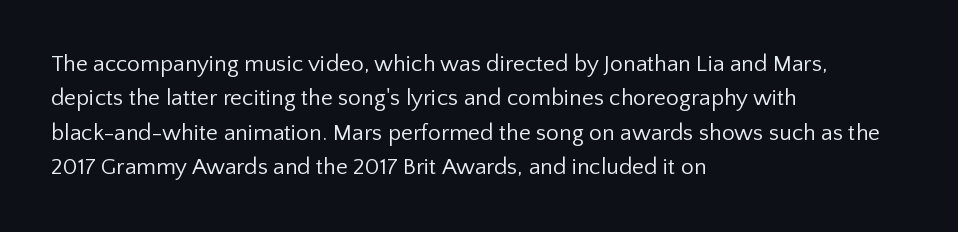
{"italic": "no", "bold": "no", "underline": "no", "align": "left", "line_spacing": "normal", "line_spacing_ratio": 1.5, "letter_spacing": "normal", "letter_spacing_em": 0.0, "glyph_px": 23}
